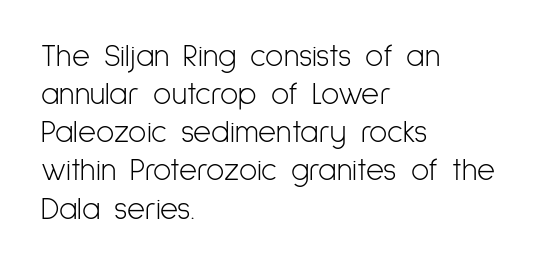
{"serif": "no", "italic": "no", "bold": "no", "weight": "light", "width": "condensed", "stroke_contrast": "low", "x_height": "medium", "monospaced": "no", "underline": "no", "align": "left", "line_spacing_ratio": 1.23, "letter_spacing": "normal", "letter_spacing_em": 0.0, "glyph_px": 31}
